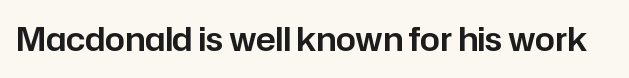
Rendered with straight, roman letterforms. You could not count columns in this text — the font is proportionally spaced. Rule under the text: the space is simply empty. The letters carry no serifs — their stems end cleanly without finishing strokes. This sample uses plain, unmodified letter spacing.
